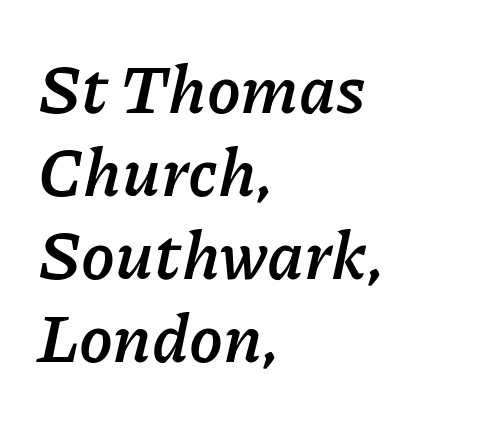
Q: Is the text bold? A: Yes.
Q: Is the text italic (slanted)? A: Yes, it leans right by about 11 degrees.
Q: Is the text underlined? A: No.
Q: How is the paragraph aligned? A: Left-aligned.
Q: Is the spacing between letters normal or unusually wide? A: Normal.
Q: Width (condensed, normal, or wide)? A: Normal.
Q: Stroke contrast? A: Low.
Q: x-height? A: Medium.
Q: Monospaced? A: No.
